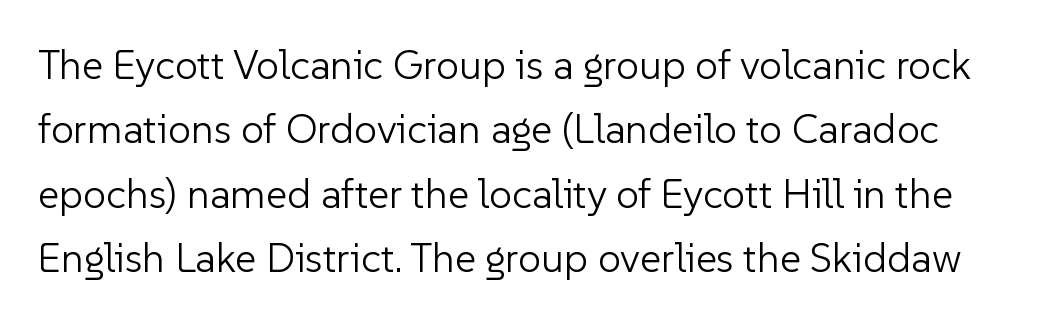
{"serif": "no", "italic": "no", "bold": "no", "weight": "light", "width": "normal", "stroke_contrast": "low", "x_height": "medium", "monospaced": "no", "underline": "no", "line_spacing": "normal", "line_spacing_ratio": 1.57, "letter_spacing": "normal", "letter_spacing_em": 0.0, "glyph_px": 41}
